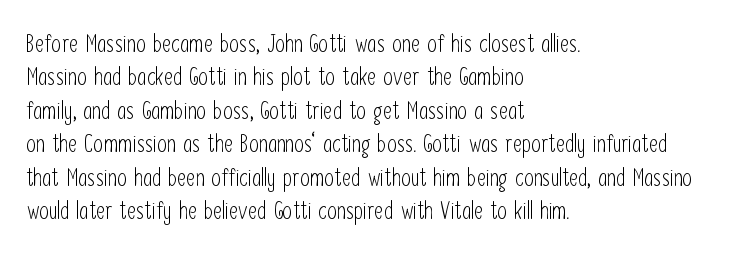
Notice how the stems are strictly vertical — no italics here. Clear beneath every line of the passage. Compared with typical paragraphs, the rows here are spaced about the same. The letters look calm and open, with moderate or lighter stems. Spacing between characters is what you'd get straight out of the box.
